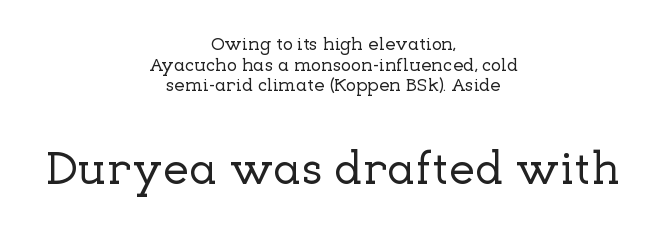
Q: Is the text italic (slanted)? A: No, it is upright.
Q: Is the typeface a serif or a sans-serif typeface? A: Serif.
Q: Is the text underlined? A: No.
Q: How is the paragraph aligned? A: Centered.
Q: Is the spacing between letters normal or unusually wide? A: Normal.
Q: Is the spacing between lines tight, normal or loose? A: Tight.
Q: Which block of text is set in a larger size, the first (top) or the second (bottom)? A: The second (bottom) one.
Q: Width (condensed, normal, or wide)? A: Normal.
Q: Stroke contrast? A: Low.
Q: x-height? A: Medium.
Q: Monospaced? A: No.
